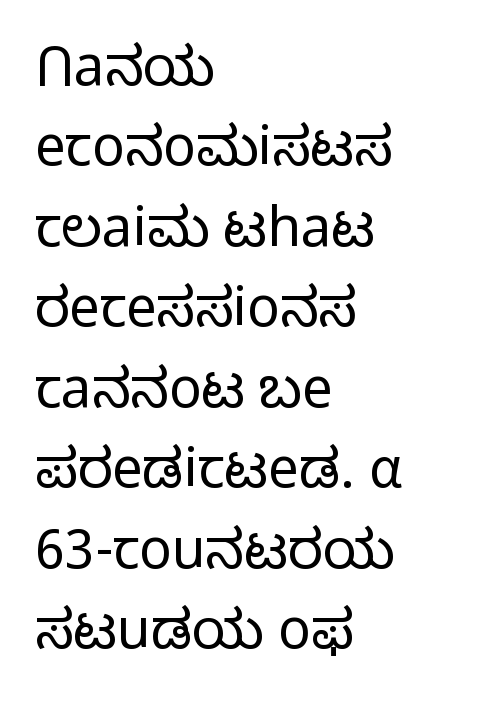
Q: Is the text bold? A: No.
Q: Is the text italic (slanted)? A: No, it is upright.
Q: Is the typeface a serif or a sans-serif typeface? A: Sans-serif.
Q: Is the text underlined? A: No.
Q: How is the paragraph aligned? A: Left-aligned.
Q: Is the spacing between letters normal or unusually wide? A: Normal.
Q: Is the spacing between lines tight, normal or loose? A: Normal.
Q: Width (condensed, normal, or wide)? A: Normal.
Q: Stroke contrast? A: Low.
Q: x-height? A: Medium.
Q: Monospaced? A: No.
